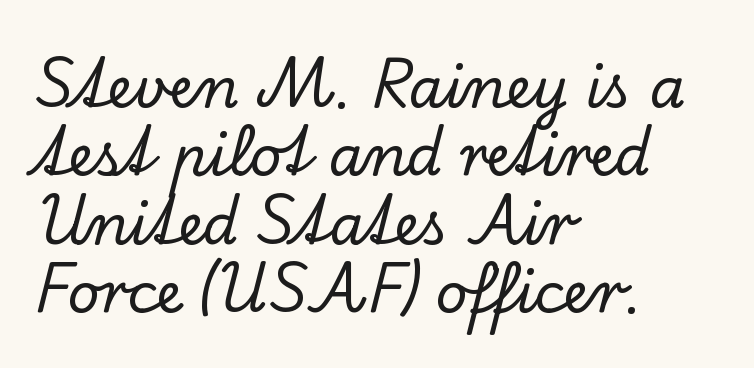
The image shows 56 px serif type; set left-aligned, line spacing 1.22x, normal letter spacing, not underlined; low stroke contrast and a small x-height.
